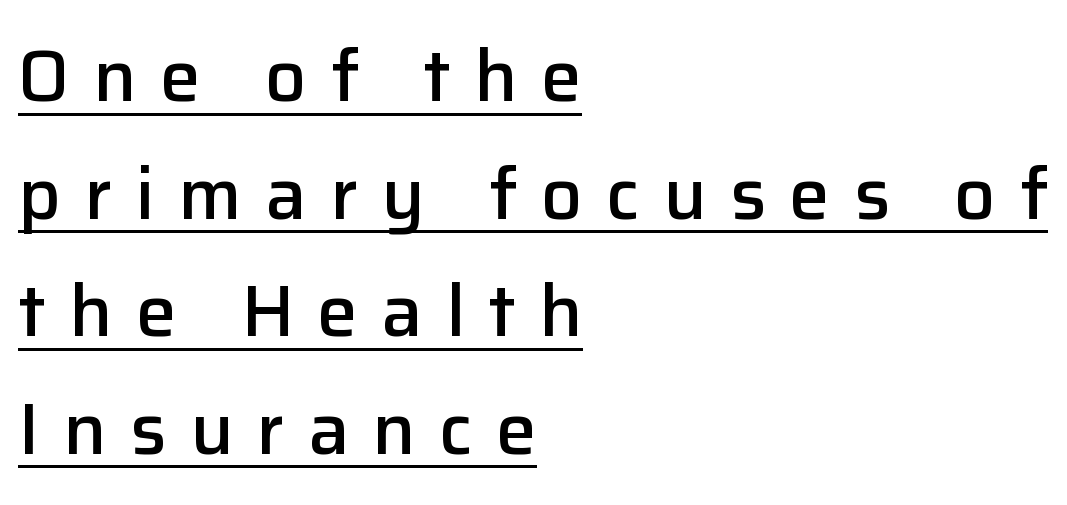
{"serif": "no", "italic": "no", "bold": "semi", "weight": "semibold", "width": "normal", "stroke_contrast": "low", "x_height": "medium", "monospaced": "no", "underline": "yes", "align": "left", "line_spacing": "normal", "line_spacing_ratio": 1.61, "letter_spacing": "wide", "letter_spacing_em": 0.32, "glyph_px": 73}
